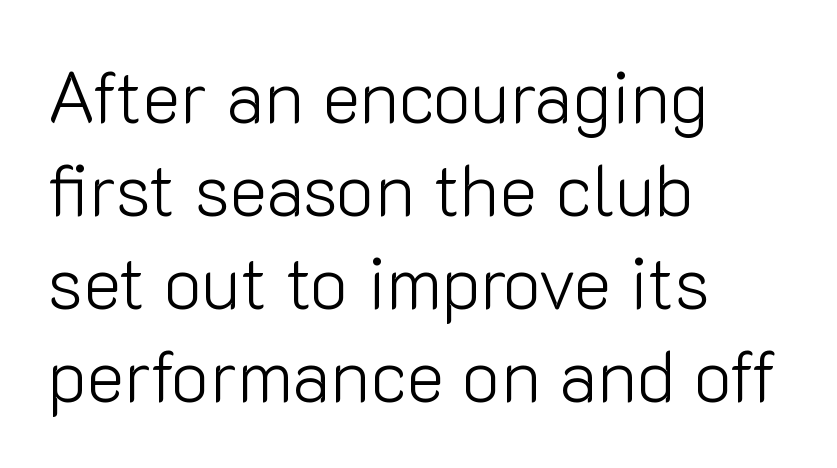
The image shows 72 px light sans-serif type, upright; set left-aligned, normal line spacing (1.29x), normal letter spacing, not underlined; low stroke contrast and a medium x-height.
